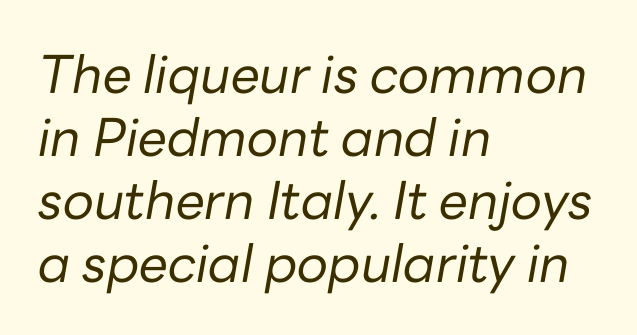
Q: Is the text bold? A: No.
Q: Is the text italic (slanted)? A: Yes, it leans right by about 10 degrees.
Q: Is the text underlined? A: No.
Q: How is the paragraph aligned? A: Left-aligned.
Q: Is the spacing between letters normal or unusually wide? A: Normal.
Q: Width (condensed, normal, or wide)? A: Normal.
Q: Stroke contrast? A: Low.
Q: x-height? A: Medium.
Q: Monospaced? A: No.
